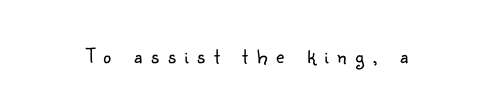
Q: Is the text bold? A: No.
Q: Is the text italic (slanted)? A: No, it is upright.
Q: Is the text underlined? A: No.
Q: Is the spacing between letters normal or unusually wide? A: Unusually wide.
